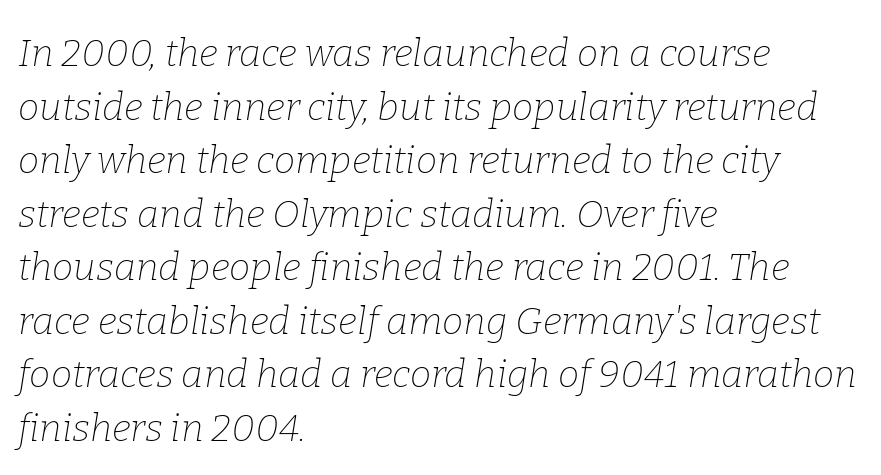
Looking at the ascenders, they clearly lean. A serif font was chosen for this passage. Quick note: underline off. Regular leading. The tracking reads as untouched default to a designer's eye. In CSS terms this would be text-align: left.
